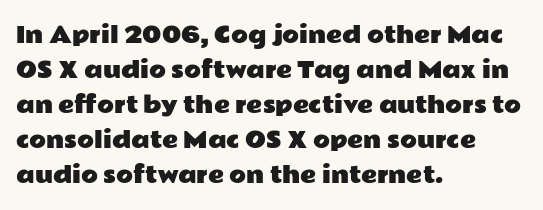
The image shows 22 px text type, upright; set left-aligned, normal line spacing (1.59x), normal letter spacing, not underlined.
